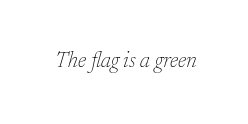
Q: Is the text bold? A: No.
Q: Is the text italic (slanted)? A: Yes, it leans right by about 17 degrees.
Q: Is the text underlined? A: No.
Q: Is the spacing between letters normal or unusually wide? A: Normal.
